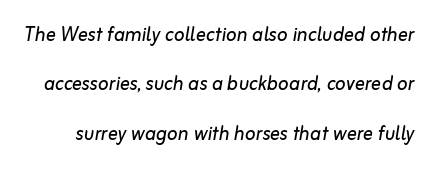
The image shows 25 px text type, italic (leaning right); set loose line spacing (1.98x), normal letter spacing, not underlined.
